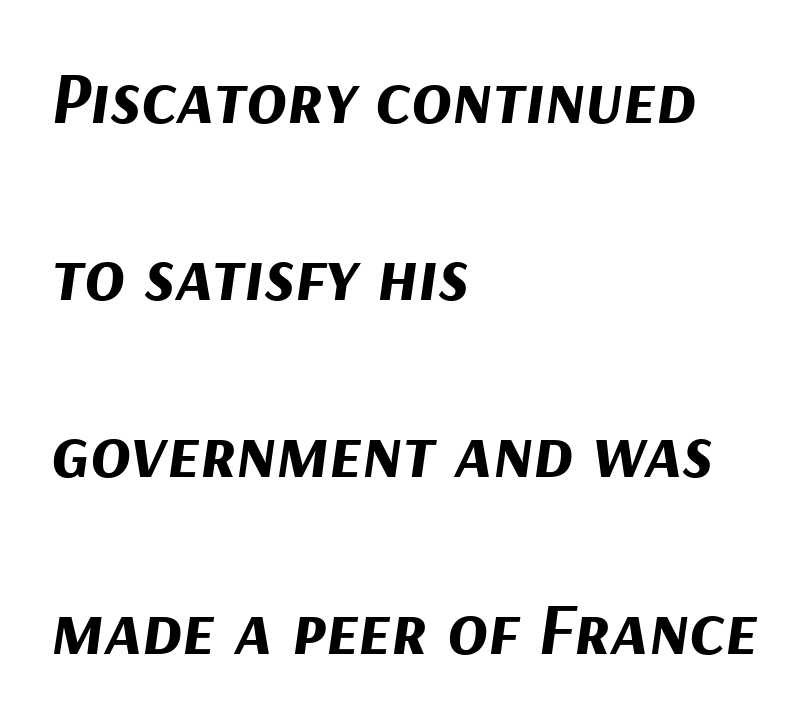
No extra tracking has been applied to these lines. A bare baseline throughout the passage. Casual observation: everything's shoved over to the left. Leading: increased. The strokes are fattened all the way to bold. Looking at the ascenders, they clearly lean.
